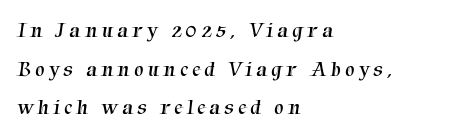
{"bold": "no", "underline": "no", "align": "left", "line_spacing_ratio": 1.84, "letter_spacing": "wide", "letter_spacing_em": 0.2, "glyph_px": 21}
